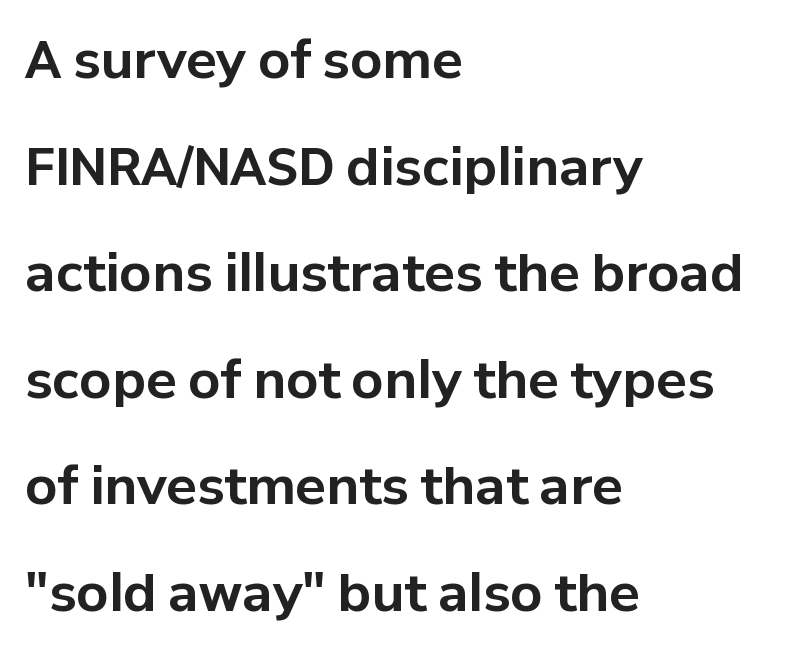
The line-height multiplier appears high, well above default. A student would call this left alignment; a typographer would say flush left, rag right. The rendering uses natural spacing where letterforms have individual widths. The characters look thick and weighty, a clear bold.
